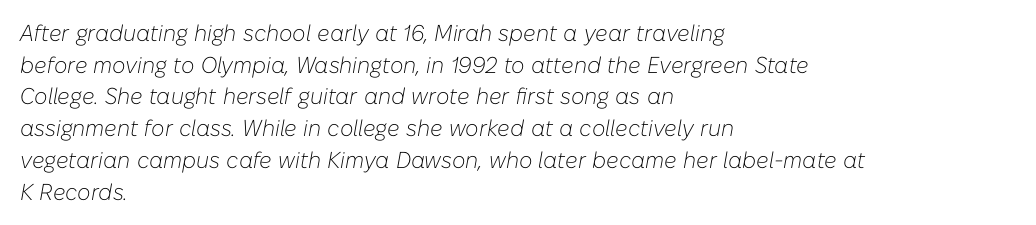
Leading: standard. Horizontal alignment here is leftward, the default for most running prose. In terms of posture, this sample is oblique. The face used here is rendered with its standard letterfit.
